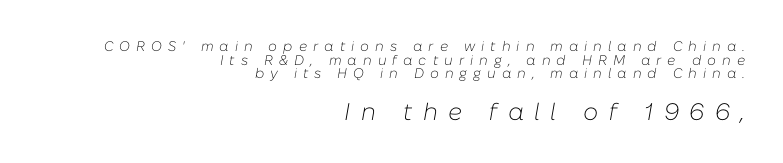
The image shows 24 px text type, italic (leaning right); set right-aligned, tight line spacing (0.97x), unusually wide letter spacing (+0.43 em), not underlined; the second (bottom) block is 1.71x larger.
